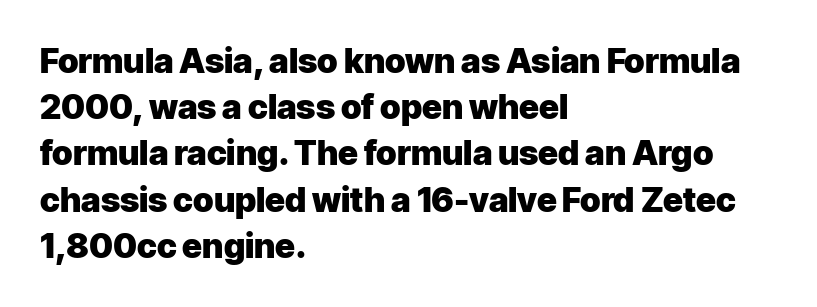
Q: Is the text bold? A: Yes.
Q: Is the text italic (slanted)? A: No, it is upright.
Q: Is the typeface a serif or a sans-serif typeface? A: Sans-serif.
Q: Is the text underlined? A: No.
Q: How is the paragraph aligned? A: Left-aligned.
Q: Is the spacing between letters normal or unusually wide? A: Normal.
Q: Is the spacing between lines tight, normal or loose? A: Normal.
Q: Width (condensed, normal, or wide)? A: Normal.
Q: Stroke contrast? A: Low.
Q: x-height? A: Medium.
Q: Monospaced? A: No.
